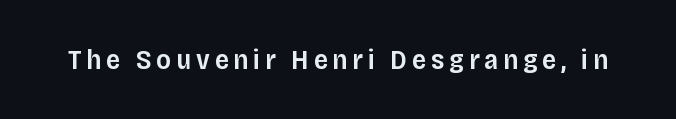
Type style note: lacks serifs. The type sits square on the baseline with zero lean. Do the characters align in a grid? No, the font is proportional. The strip under each line holds only bare page.
